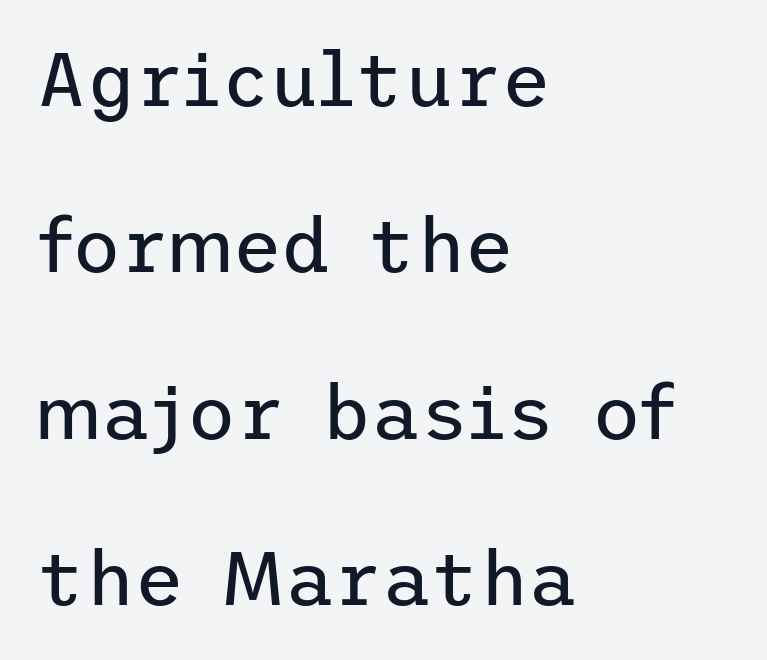
{"serif": "no", "italic": "no", "bold": "no", "weight": "regular", "width": "normal", "stroke_contrast": "low", "x_height": "medium", "underline": "no", "align": "left", "line_spacing": "loose", "line_spacing_ratio": 2.22, "letter_spacing": "normal", "letter_spacing_em": 0.0, "glyph_px": 75}
